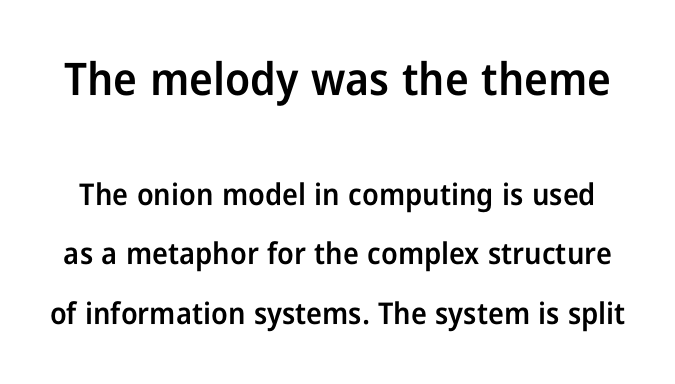
Weight: semibold (demi). Descenders are the only things crossing below the line. When letters stand straight like this, we call the style roman or upright. The passage shown has conventional tracking throughout. This is sans-serif lettering, the kind often seen on screens and signage. The face used here is proportionally spaced, like ordinary book or web type.
